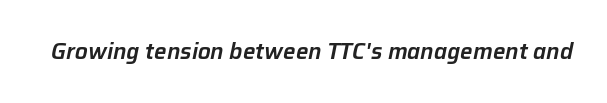
The specimen omits any rule beneath the text block's lines. Italic: yes, the glyphs are oblique. Compared with typical body copy, the letter spacing here is the same.
